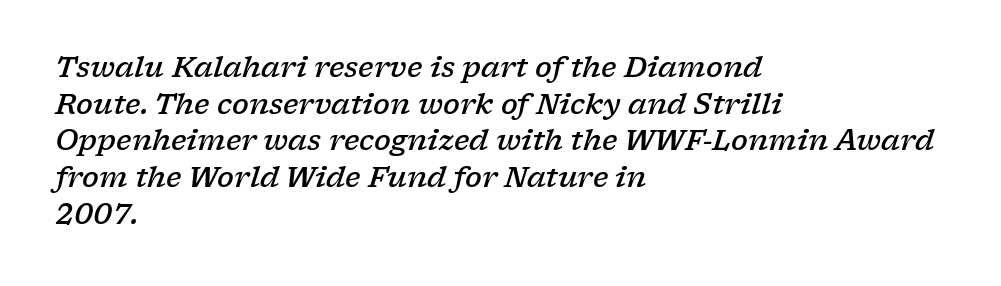
{"serif": "yes", "italic": "yes", "lean": "right", "slant_degrees": 17, "bold": "semi", "weight": "semibold", "width": "wide", "stroke_contrast": "low", "x_height": "medium", "monospaced": "no", "underline": "no", "align": "left", "line_spacing": "normal", "line_spacing_ratio": 1.31, "letter_spacing": "normal", "letter_spacing_em": 0.0, "glyph_px": 28}
